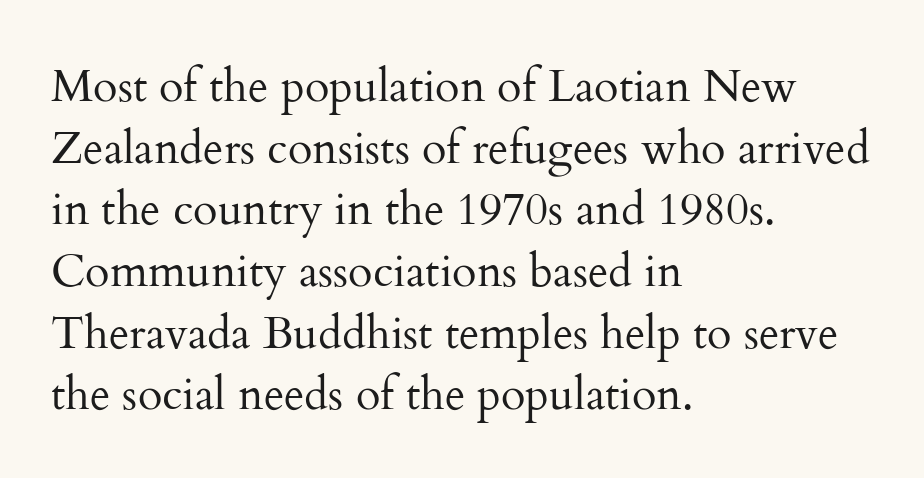
A typesetter would call this leading conventional body-copy spacing. Quick note: underline off. Italic? Not at all — the glyphs are vertical. A serif font was chosen for this passage.
